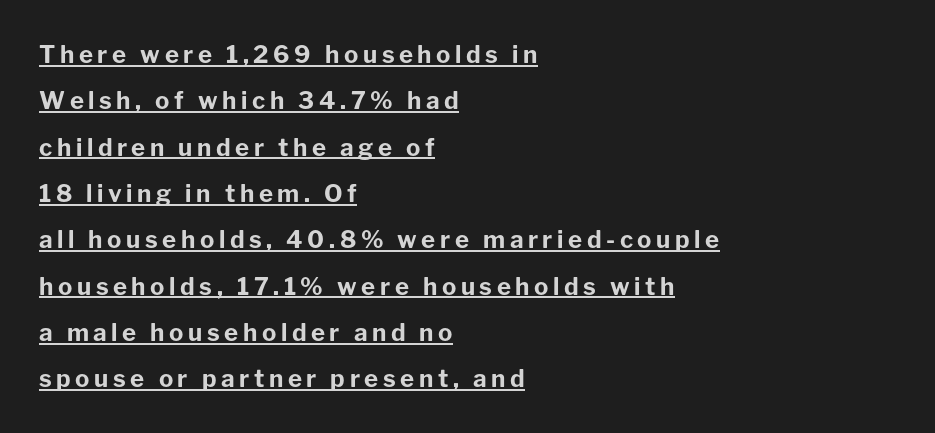
The text block is weighted toward the left margin, trailing off unevenly rightward. Strokes here are thick enough to call this a true bold. In terms of leading, this rendering errs on the spacious side. The type sits square on the baseline with zero lean. Is there an underline? Yes — a line sits under the letters.
